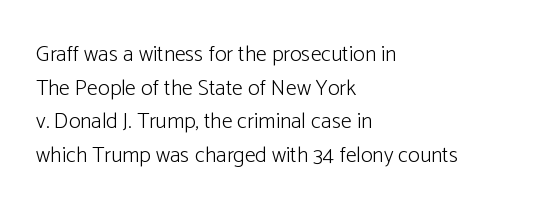
The image shows 22 px text type, upright; set left-aligned, normal line spacing (1.53x), normal letter spacing, not underlined.
